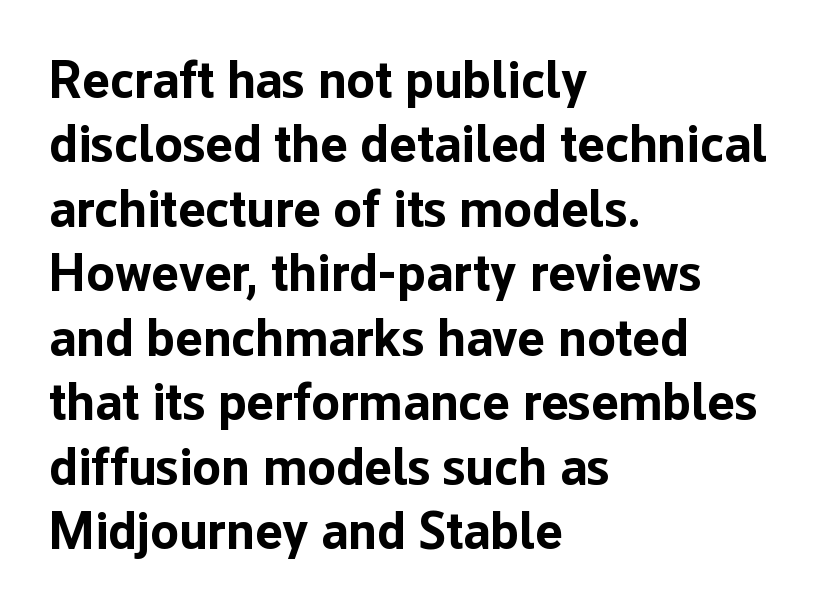
The image shows 52 px bold sans-serif type, upright; set left-aligned, line spacing 1.24x, normal letter spacing, not underlined; low stroke contrast and a medium x-height.
